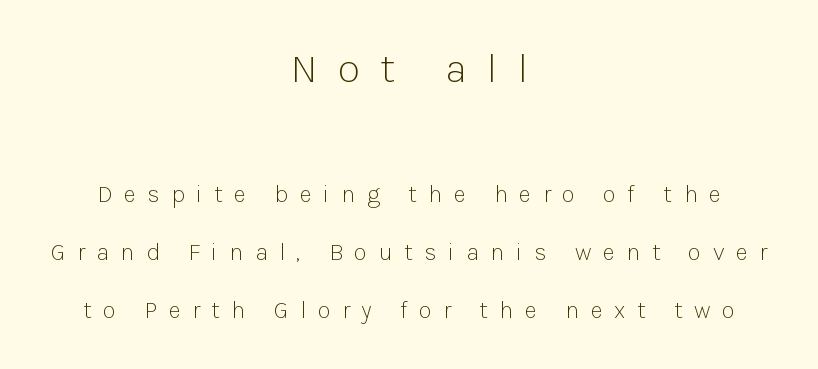
Q: Is the text bold? A: No.
Q: Is the text italic (slanted)? A: No, it is upright.
Q: Is the typeface a serif or a sans-serif typeface? A: Sans-serif.
Q: Is the text underlined? A: No.
Q: How is the paragraph aligned? A: Centered.
Q: Is the spacing between letters normal or unusually wide? A: Unusually wide.
Q: Is the spacing between lines tight, normal or loose? A: Loose.
Q: Which block of text is set in a larger size, the first (top) or the second (bottom)? A: The first (top) one.
Q: Width (condensed, normal, or wide)? A: Normal.
Q: Stroke contrast? A: Low.
Q: x-height? A: Medium.
Q: Monospaced? A: No.
